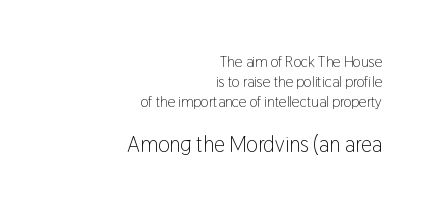
The typesetting does not lean heavy: it is not bold. This layout puts the modest block above and the oversized block below. Underline: absent. Casual observation: everything's shoved over to the right. This is the regular roman posture of the typeface.
